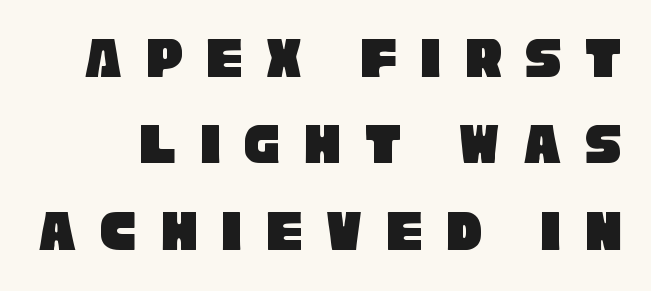
Q: Is the typeface a serif or a sans-serif typeface? A: Sans-serif.
Q: Is the text underlined? A: No.
Q: Is the spacing between letters normal or unusually wide? A: Unusually wide.
Q: Is the spacing between lines tight, normal or loose? A: Normal.
Q: Width (condensed, normal, or wide)? A: Condensed.
Q: Stroke contrast? A: Low.
Q: x-height? A: Large.
Q: Monospaced? A: No.
